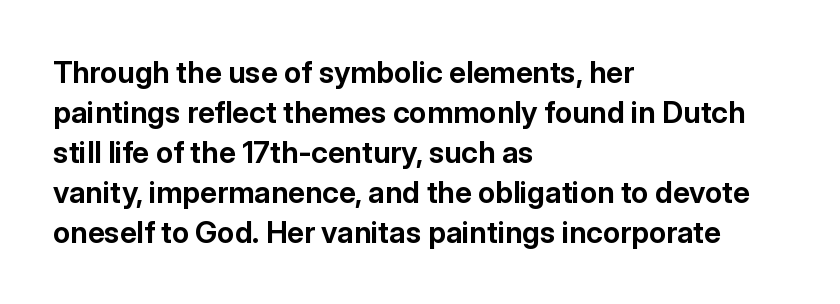
Is there much room between lines? A standard amount, neither cramped nor airy. Tall strokes in this sample are plumb rather than angled. Here the glyphs are tracked normally, forming tight word shapes. Plenty of ink on the page — the face is bold.
